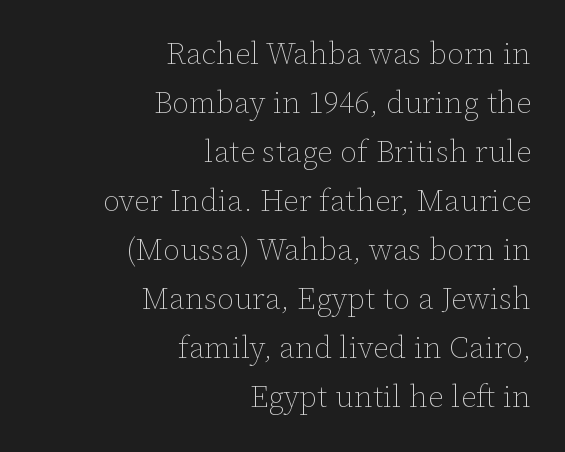
The designer left line spacing at the default. Where is the straight margin? On the right. You can tell it's not italic because the verticals are truly vertical. Honestly, there is no underline to notice here at all. A light-to-regular cut is what we see here. The passage shown has conventional tracking throughout.
